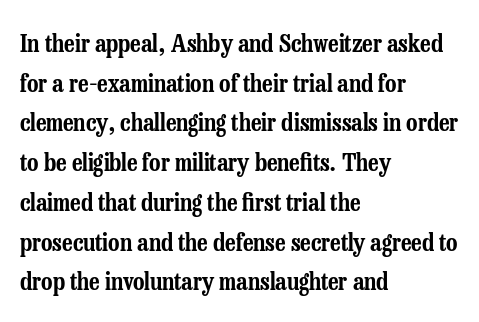
The image shows 25 px text type, upright; set left-aligned, normal line spacing (1.59x), normal letter spacing, not underlined.
